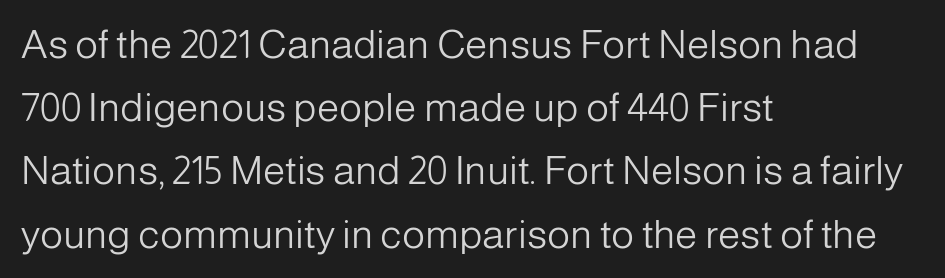
The image shows 40 px light sans-serif type, upright; set left-aligned, normal line spacing (1.58x), normal letter spacing, not underlined; low stroke contrast and a medium x-height.
